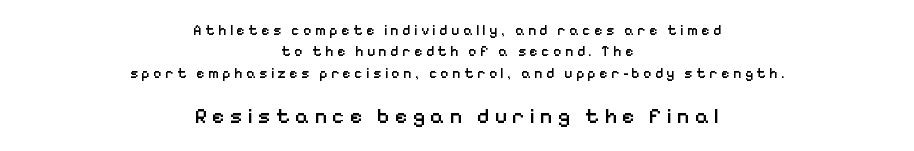
Q: Is the text bold? A: Semi-bold.
Q: Is the text italic (slanted)? A: No, it is upright.
Q: Is the text underlined? A: No.
Q: How is the paragraph aligned? A: Centered.
Q: Is the spacing between letters normal or unusually wide? A: Unusually wide.
Q: Is the spacing between lines tight, normal or loose? A: Normal.
Q: Which block of text is set in a larger size, the first (top) or the second (bottom)? A: The second (bottom) one.
